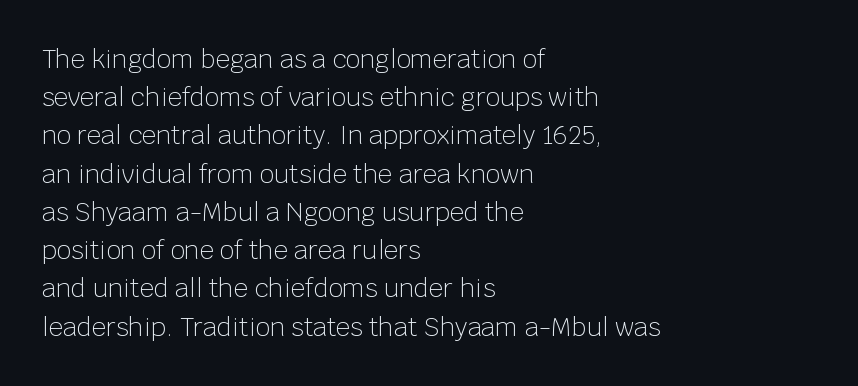
Q: Is the text bold? A: No.
Q: Is the text italic (slanted)? A: No, it is upright.
Q: Is the text underlined? A: No.
Q: How is the paragraph aligned? A: Left-aligned.
Q: Is the spacing between letters normal or unusually wide? A: Normal.
Q: Is the spacing between lines tight, normal or loose? A: Normal.
